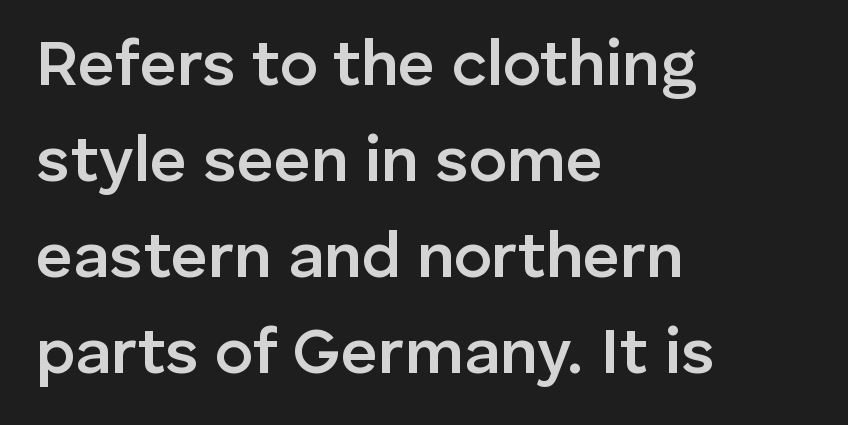
Spacing verdict: proportional, widths tailored to each character. The letters are semibold — heavier than regular but short of a full bold. Caption: standard tracking, unaltered. Does the lettering tilt? It doesn't — this is upright.
